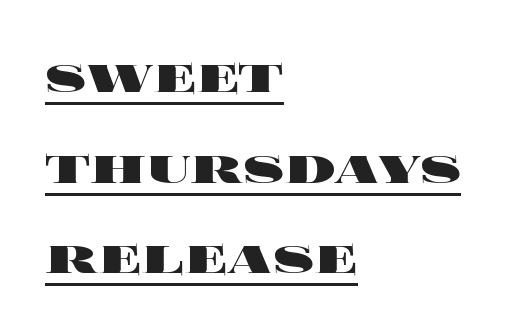
Q: Is the text bold? A: Yes.
Q: Is the text italic (slanted)? A: No, it is upright.
Q: Is the text underlined? A: Yes.
Q: How is the paragraph aligned? A: Left-aligned.
Q: Is the spacing between letters normal or unusually wide? A: Normal.
Q: Is the spacing between lines tight, normal or loose? A: Normal.
Q: Width (condensed, normal, or wide)? A: Wide.
Q: x-height? A: Large.
Q: Monospaced? A: No.
